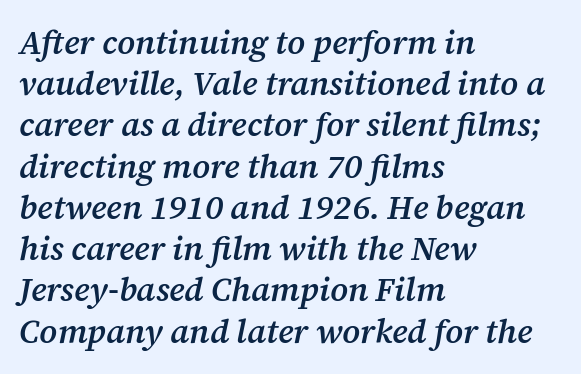
Regarding leading, the lines here are spaced in the standard way. The glyphs are unaccompanied by any horizontal stroke below them. Does extra space separate the letters? No, they use regular spacing. Teacher's note: observe the even left margin — that is flush-left alignment. I'd describe the lettering as semibold — firm but not a full bold. Is this a fixed-width face? No — the glyphs have proportional, varying widths.
